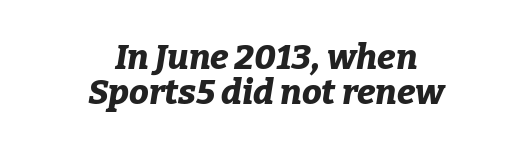
You could call the tracking neutral — neither tight nor loose. Slanted lettering throughout. Glance below the letters and you will spot only blank space. Alignment: centered. Thick stems and heavy bowls — unmistakably bold. The passage shown is typed in a proportional face where columns would drift.
